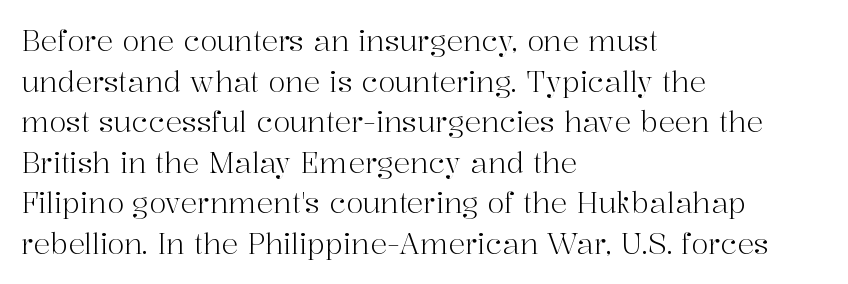
This sample has the flowing, uneven cadence of proportional lettering. The lines are quadded left. No heavy texture on the line: the type isn't bold. Check where the strokes stop: tiny serifs finish them off. Interline gaps are of average width in this sample.
